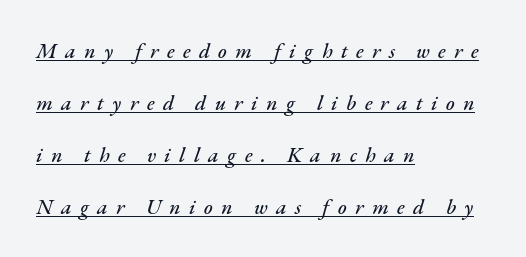
Students, note that the glyphs here are deliberately spaced far apart. One glance says open: line gaps are wider than usual. If you drew a line through each stem, it would be angled. This sample carries an underscore along the baseline area.
